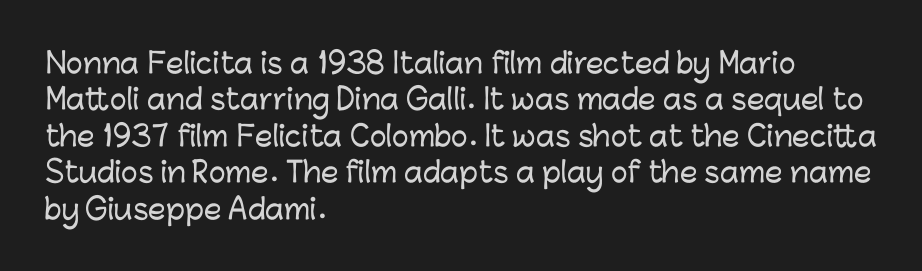
Q: Is the text italic (slanted)? A: No, it is upright.
Q: Is the typeface a serif or a sans-serif typeface? A: Sans-serif.
Q: Is the text underlined? A: No.
Q: How is the paragraph aligned? A: Left-aligned.
Q: Is the spacing between letters normal or unusually wide? A: Normal.
Q: Is the spacing between lines tight, normal or loose? A: Normal.
Q: Width (condensed, normal, or wide)? A: Normal.
Q: Stroke contrast? A: Low.
Q: x-height? A: Medium.
Q: Monospaced? A: No.
